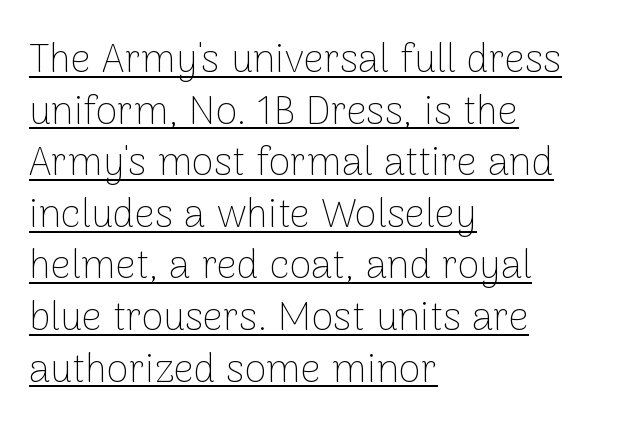
{"serif": "no", "italic": "no", "bold": "no", "weight": "thin", "width": "normal", "stroke_contrast": "low", "x_height": "medium", "monospaced": "no", "underline": "yes", "align": "left", "line_spacing": "normal", "line_spacing_ratio": 1.29, "letter_spacing": "normal", "letter_spacing_em": 0.0, "glyph_px": 40}
